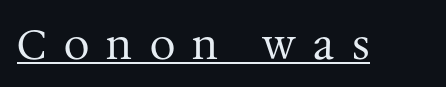
Q: Is the text bold? A: No.
Q: Is the text italic (slanted)? A: No, it is upright.
Q: Is the typeface a serif or a sans-serif typeface? A: Serif.
Q: Is the text underlined? A: Yes.
Q: Is the spacing between letters normal or unusually wide? A: Unusually wide.
Q: Width (condensed, normal, or wide)? A: Normal.
Q: Stroke contrast? A: Medium.
Q: x-height? A: Medium.
Q: Monospaced? A: No.
